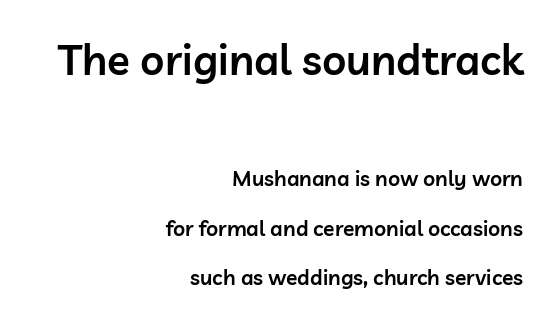
The image shows 42 px semibold sans-serif type, upright; set right-aligned, loose line spacing (2.35x), normal letter spacing, not underlined; the first (top) block is 2.0x larger; low stroke contrast and a medium x-height.
